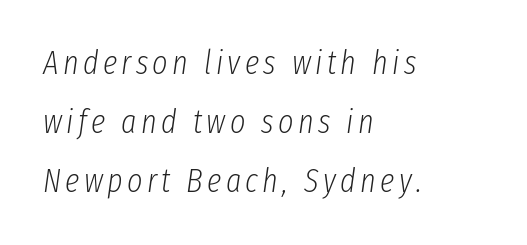
The image shows 33 px light, condensed type, italic (leaning right); set left-aligned, line spacing 1.79x, not underlined; low stroke contrast and a medium x-height.
